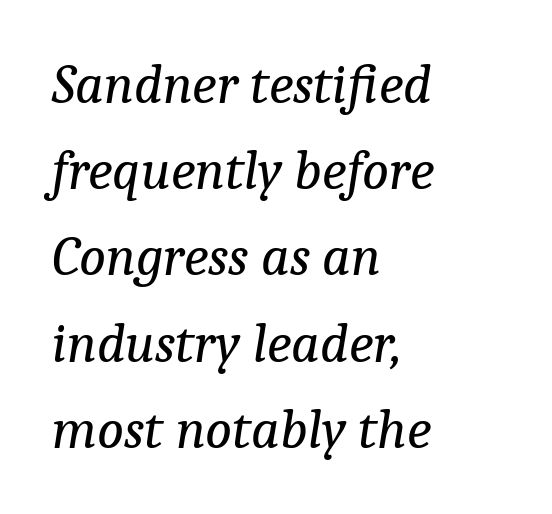
The image shows 56 px regular-weight serif type, italic (leaning right); set left-aligned, normal line spacing (1.54x), normal letter spacing, not underlined; low stroke contrast and a medium x-height.
